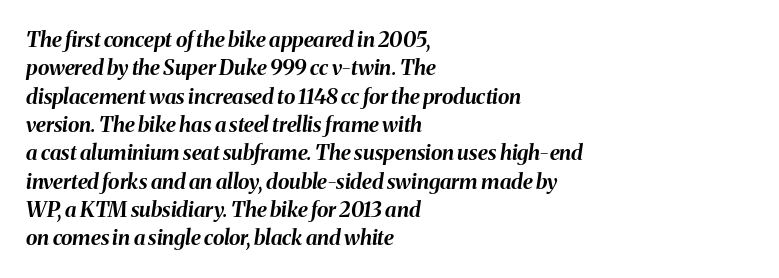
The image shows 21 px bold type, italic (leaning right); set left-aligned, normal line spacing (1.35x), normal letter spacing, not underlined.
